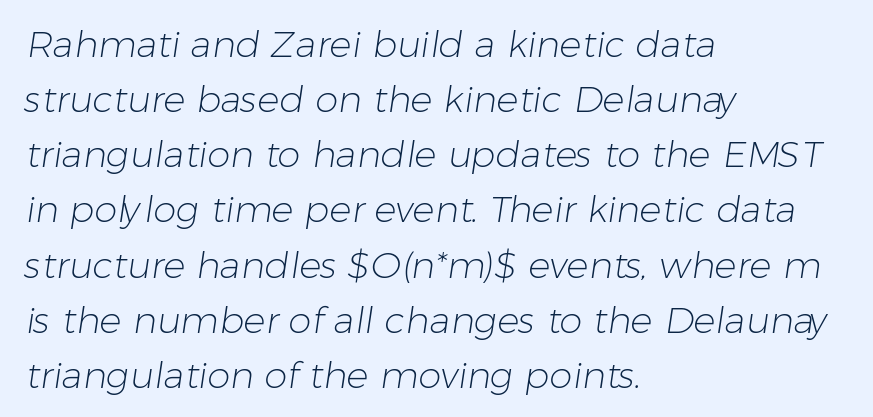
Vertically, the passage feels balanced, rows spaced as you'd expect. Descenders are the only things crossing below the line. You could call the tracking neutral — neither tight nor loose. Nope, no serifs anywhere on these letters. Caption: face not bold, strokes unweighted.
